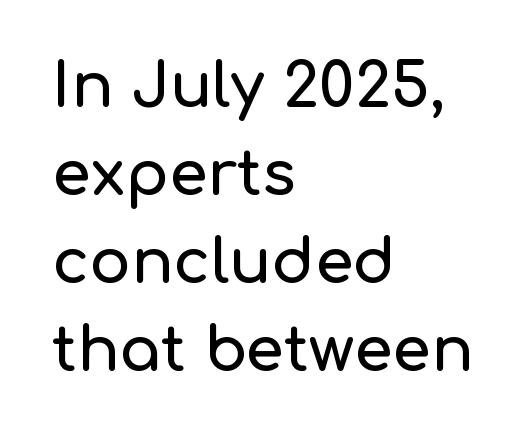
{"serif": "no", "italic": "no", "width": "normal", "stroke_contrast": "low", "x_height": "medium", "monospaced": "no", "underline": "no", "align": "left", "line_spacing": "normal", "line_spacing_ratio": 1.42, "letter_spacing": "normal", "letter_spacing_em": 0.0, "glyph_px": 62}
